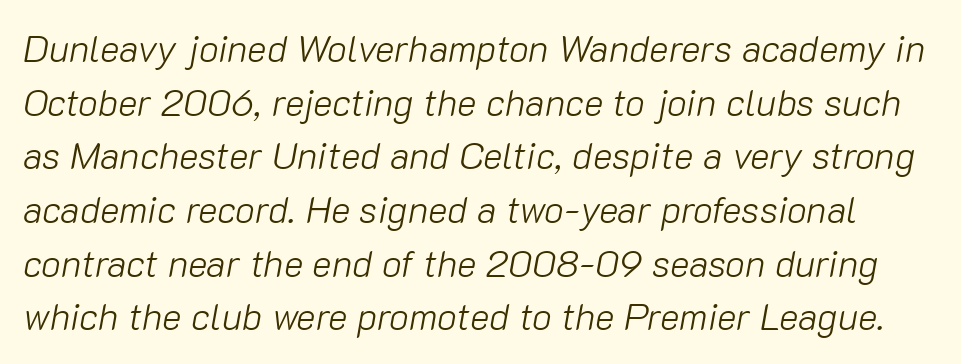
Q: Is the text bold? A: No.
Q: Is the text italic (slanted)? A: Yes, it leans right by about 10 degrees.
Q: Is the text underlined? A: No.
Q: Is the spacing between letters normal or unusually wide? A: Normal.
Q: Is the spacing between lines tight, normal or loose? A: Normal.
Q: Width (condensed, normal, or wide)? A: Normal.
Q: Stroke contrast? A: Low.
Q: x-height? A: Medium.
Q: Monospaced? A: No.
